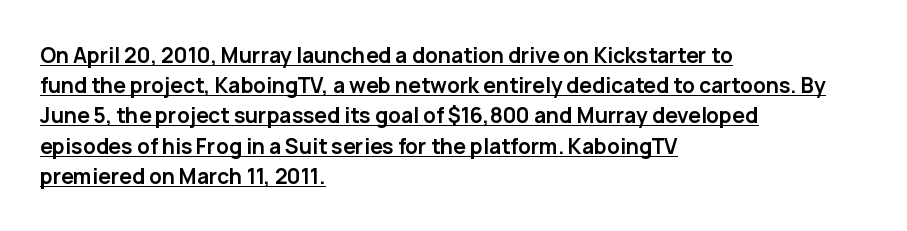
Q: Is the text bold? A: Yes.
Q: Is the text italic (slanted)? A: No, it is upright.
Q: Is the text underlined? A: Yes.
Q: How is the paragraph aligned? A: Left-aligned.
Q: Is the spacing between letters normal or unusually wide? A: Normal.
Q: Is the spacing between lines tight, normal or loose? A: Normal.
